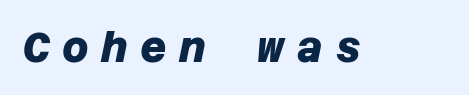
The image shows 41 px heavy sans-serif type; set unusually wide letter spacing (+0.3 em), not underlined; low stroke contrast and a large x-height.
